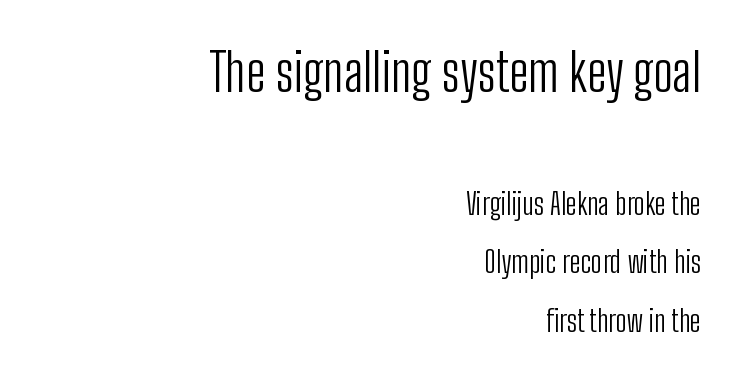
Clear beneath every line of the passage. Standard letterfit; no display-style spreading of the glyphs. The ragged edge is on the left, which tells us the setting is flush right. A typesetter would label this face a sans. The lettering stays uniformly vertical, giving the passage a roman look. A typesetter would call this proportional, since set widths differ per character.
